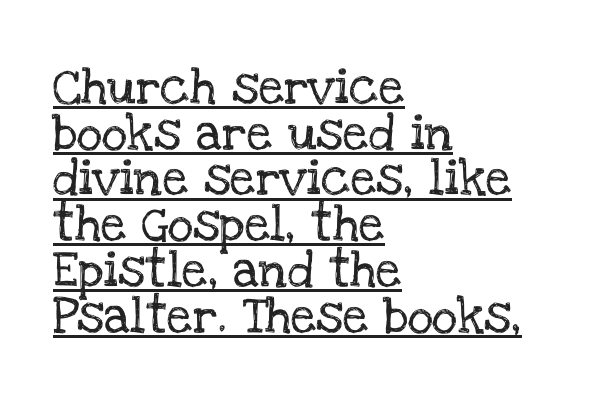
In terms of letterform style, serifs are clearly present. Each line of the rendering has a horizontal stroke beneath the glyphs. Proportional: the letters do not fall into vertical columns. These lines stack with their left ends in a neat column.
